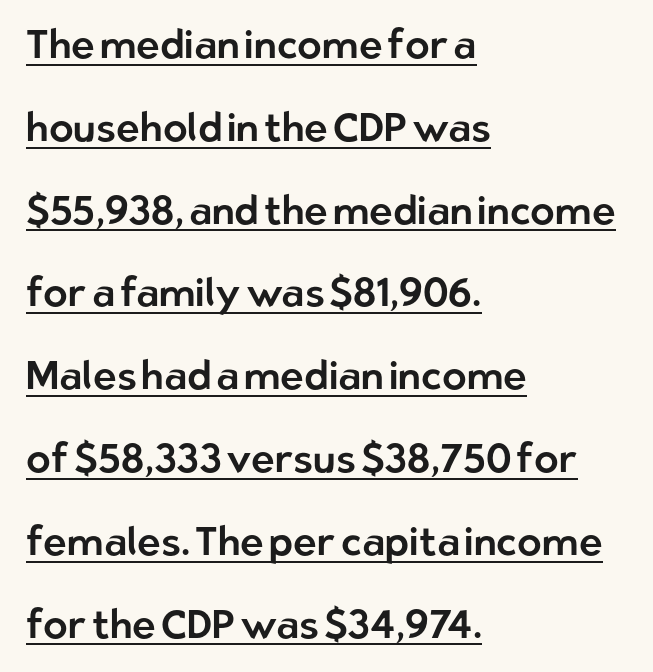
Q: Is the text italic (slanted)? A: No, it is upright.
Q: Is the typeface a serif or a sans-serif typeface? A: Sans-serif.
Q: Is the text underlined? A: Yes.
Q: How is the paragraph aligned? A: Left-aligned.
Q: Is the spacing between letters normal or unusually wide? A: Normal.
Q: Is the spacing between lines tight, normal or loose? A: Loose.
Q: Width (condensed, normal, or wide)? A: Normal.
Q: Stroke contrast? A: Low.
Q: x-height? A: Medium.
Q: Monospaced? A: No.
